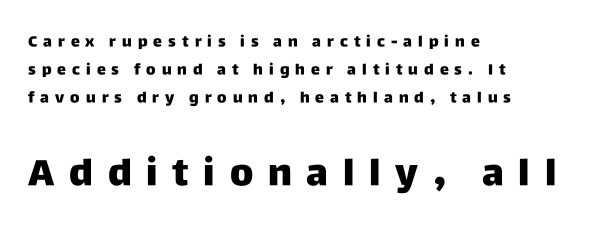
Q: Is the text italic (slanted)? A: No, it is upright.
Q: Is the typeface a serif or a sans-serif typeface? A: Sans-serif.
Q: Is the text underlined? A: No.
Q: How is the paragraph aligned? A: Left-aligned.
Q: Is the spacing between letters normal or unusually wide? A: Unusually wide.
Q: Which block of text is set in a larger size, the first (top) or the second (bottom)? A: The second (bottom) one.
Q: Width (condensed, normal, or wide)? A: Normal.
Q: Stroke contrast? A: Low.
Q: x-height? A: Large.
Q: Monospaced? A: No.
